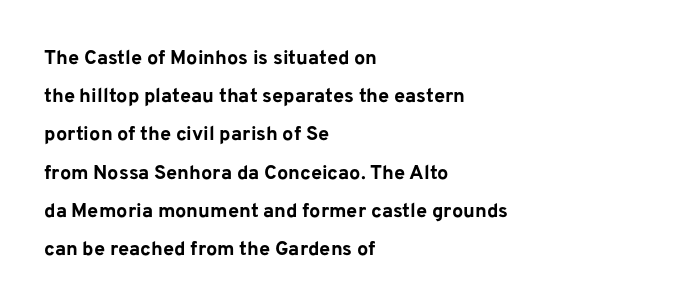
{"italic": "no", "bold": "yes", "underline": "no", "align": "left", "line_spacing": "loose", "line_spacing_ratio": 1.91, "letter_spacing": "normal", "letter_spacing_em": 0.0, "glyph_px": 20}
